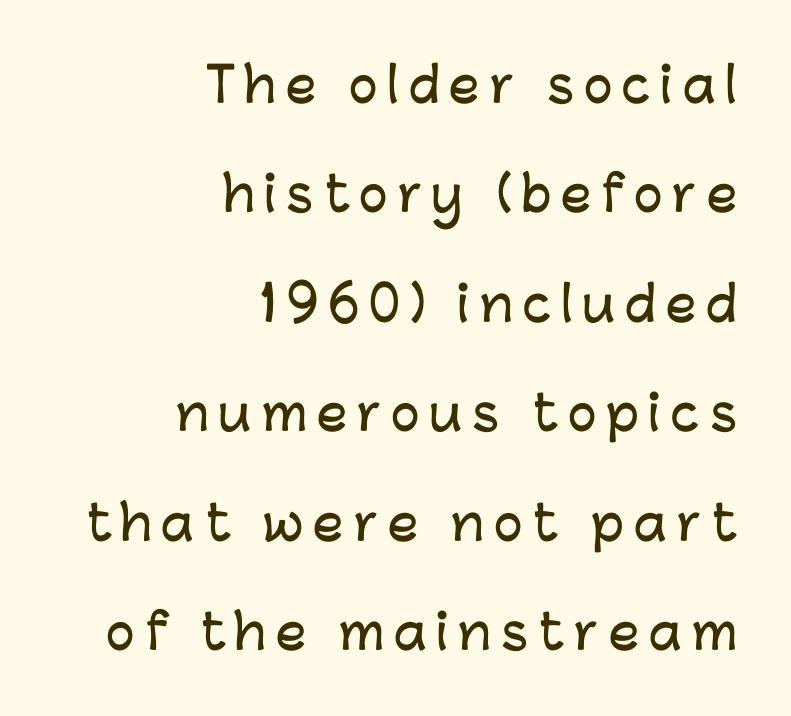
Q: Is the text italic (slanted)? A: No, it is upright.
Q: Is the typeface a serif or a sans-serif typeface? A: Sans-serif.
Q: Is the text underlined? A: No.
Q: How is the paragraph aligned? A: Right-aligned.
Q: Is the spacing between letters normal or unusually wide? A: Unusually wide.
Q: Is the spacing between lines tight, normal or loose? A: Loose.
Q: Width (condensed, normal, or wide)? A: Normal.
Q: Stroke contrast? A: Low.
Q: x-height? A: Medium.
Q: Monospaced? A: No.
